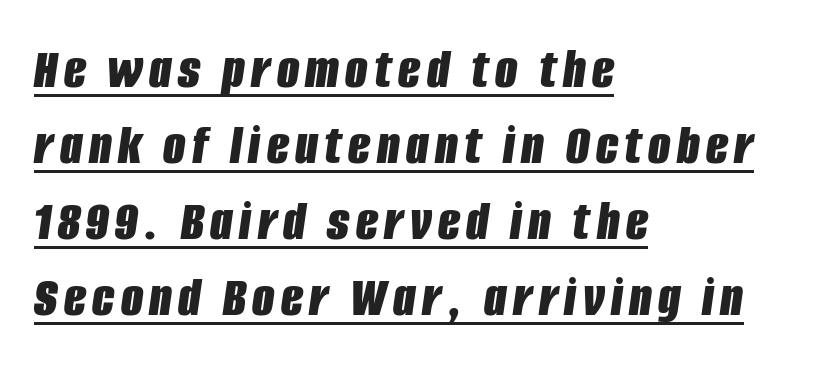
The image shows 58 px bold, condensed type, italic (leaning right); set left-aligned, normal line spacing (1.31x), underlined; low stroke contrast and a large x-height.
